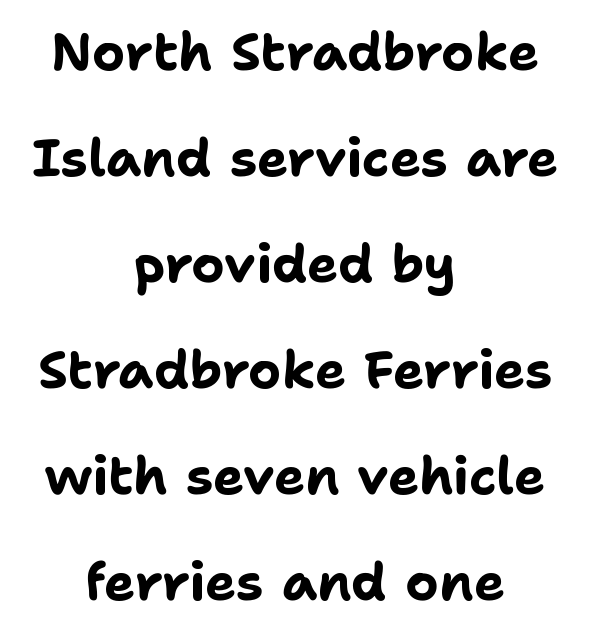
Q: Is the text bold? A: Yes.
Q: Is the text italic (slanted)? A: No, it is upright.
Q: Is the typeface a serif or a sans-serif typeface? A: Sans-serif.
Q: Is the text underlined? A: No.
Q: How is the paragraph aligned? A: Centered.
Q: Is the spacing between letters normal or unusually wide? A: Normal.
Q: Is the spacing between lines tight, normal or loose? A: Loose.
Q: Width (condensed, normal, or wide)? A: Normal.
Q: Stroke contrast? A: Low.
Q: x-height? A: Medium.
Q: Monospaced? A: No.
